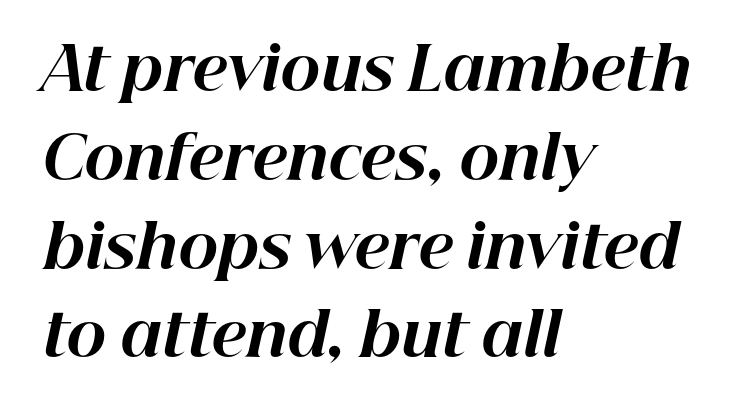
The image shows 60 px bold type, italic (leaning right); set left-aligned, normal line spacing (1.48x), normal letter spacing, not underlined; high stroke contrast and a medium x-height.
